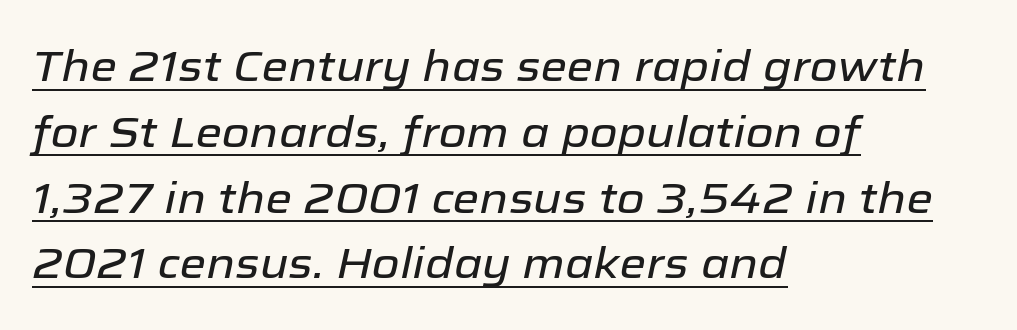
Observe the ordinary spacing: letters are neighbours, not strangers. Where is the straight margin? On the left. Quick note: interline space is typical. The font's italic variant was chosen for this text. The passage shown is typed in a proportional face where columns would drift. The words here are underlined.
